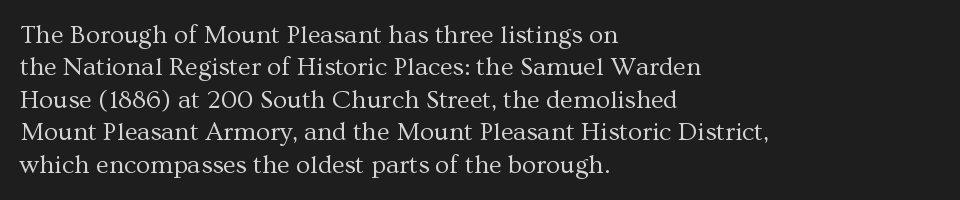
{"italic": "no", "bold": "no", "underline": "no", "align": "left", "line_spacing": "normal", "line_spacing_ratio": 1.25, "letter_spacing": "normal", "letter_spacing_em": 0.0, "glyph_px": 26}
